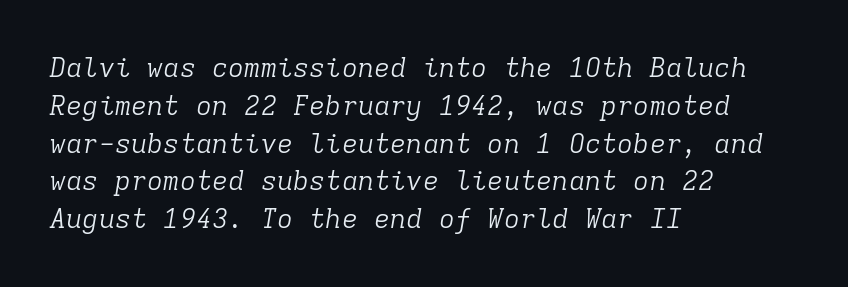
Leading matches the norm, producing a regular column. Layout note: lines flush left. The passage shown is not bold in any degree. A typesetter would call this zero additional tracking. The font's italic variant was chosen for this text.
